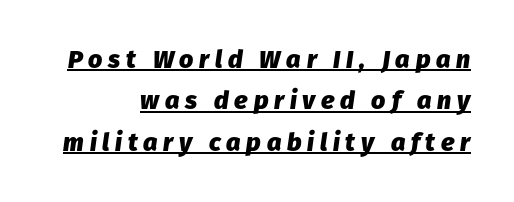
{"italic": "yes", "lean": "right", "slant_degrees": 8, "bold": "yes", "underline": "yes", "align": "right", "line_spacing": "normal", "line_spacing_ratio": 1.66, "letter_spacing": "wide", "letter_spacing_em": 0.23, "glyph_px": 25}
